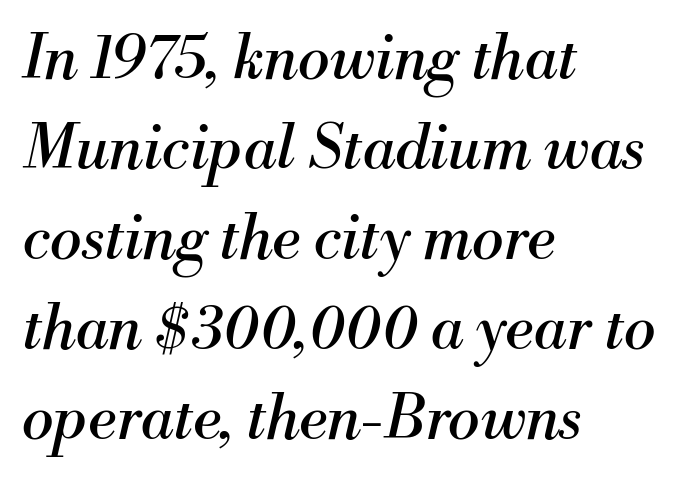
The image shows 60 px regular-weight serif type, italic (leaning right); set left-aligned, normal line spacing (1.5x), normal letter spacing, not underlined; medium stroke contrast and a small x-height.
